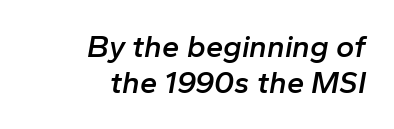
{"italic": "yes", "lean": "right", "slant_degrees": 10, "bold": "semi", "weight": "semibold", "width": "normal", "stroke_contrast": "low", "x_height": "medium", "monospaced": "no", "underline": "no", "align": "right", "line_spacing": "tight", "line_spacing_ratio": 1.15, "letter_spacing": "normal", "letter_spacing_em": 0.0, "glyph_px": 31}
